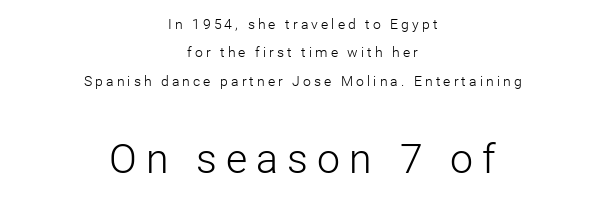
{"serif": "no", "italic": "no", "bold": "no", "weight": "light", "width": "normal", "stroke_contrast": "low", "x_height": "medium", "monospaced": "no", "underline": "no", "align": "center", "line_spacing": "loose", "line_spacing_ratio": 2.02, "letter_spacing": "wide", "letter_spacing_em": 0.22, "larger_block": "second", "size_ratio": 2.93, "glyph_px": 41}
